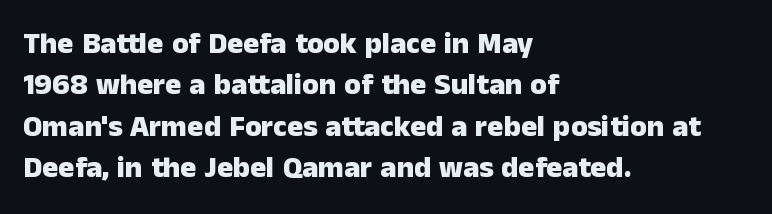
{"serif": "no", "italic": "no", "bold": "yes", "weight": "heavy", "width": "normal", "stroke_contrast": "low", "x_height": "medium", "monospaced": "no", "underline": "no", "align": "left", "line_spacing": "normal", "line_spacing_ratio": 1.38, "letter_spacing": "normal", "letter_spacing_em": 0.0, "glyph_px": 30}
